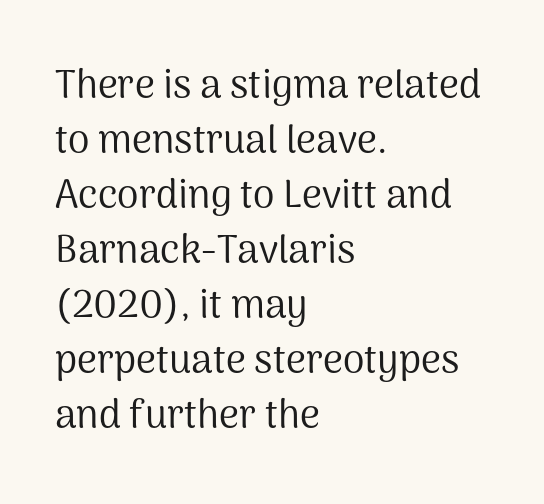
Q: Is the text bold? A: No.
Q: Is the text italic (slanted)? A: No, it is upright.
Q: Is the typeface a serif or a sans-serif typeface? A: Sans-serif.
Q: Is the text underlined? A: No.
Q: How is the paragraph aligned? A: Left-aligned.
Q: Is the spacing between letters normal or unusually wide? A: Normal.
Q: Is the spacing between lines tight, normal or loose? A: Normal.
Q: Width (condensed, normal, or wide)? A: Normal.
Q: Stroke contrast? A: Medium.
Q: x-height? A: Medium.
Q: Monospaced? A: No.
